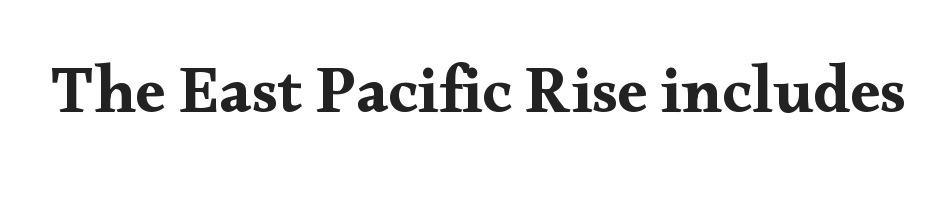
The zone under the glyphs is completely vacant. Tracking here is standard; glyphs follow each other at the usual distance. In terms of posture, this sample is upright. The typeface chosen for these lines features serifs.
